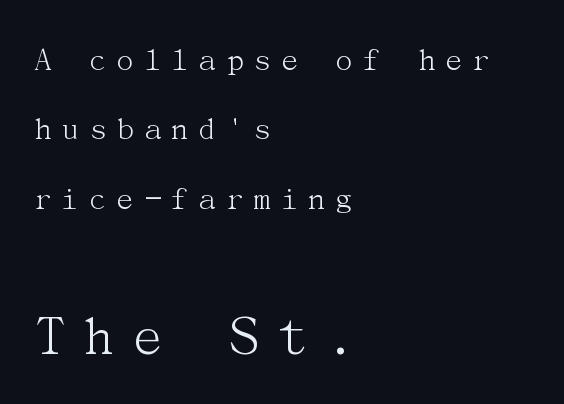
Q: Is the text bold? A: No.
Q: Is the text italic (slanted)? A: No, it is upright.
Q: Is the typeface a serif or a sans-serif typeface? A: Serif.
Q: Is the text underlined? A: No.
Q: How is the paragraph aligned? A: Left-aligned.
Q: Is the spacing between letters normal or unusually wide? A: Unusually wide.
Q: Is the spacing between lines tight, normal or loose? A: Loose.
Q: Which block of text is set in a larger size, the first (top) or the second (bottom)? A: The second (bottom) one.
Q: Width (condensed, normal, or wide)? A: Normal.
Q: Stroke contrast? A: Medium.
Q: x-height? A: Medium.
